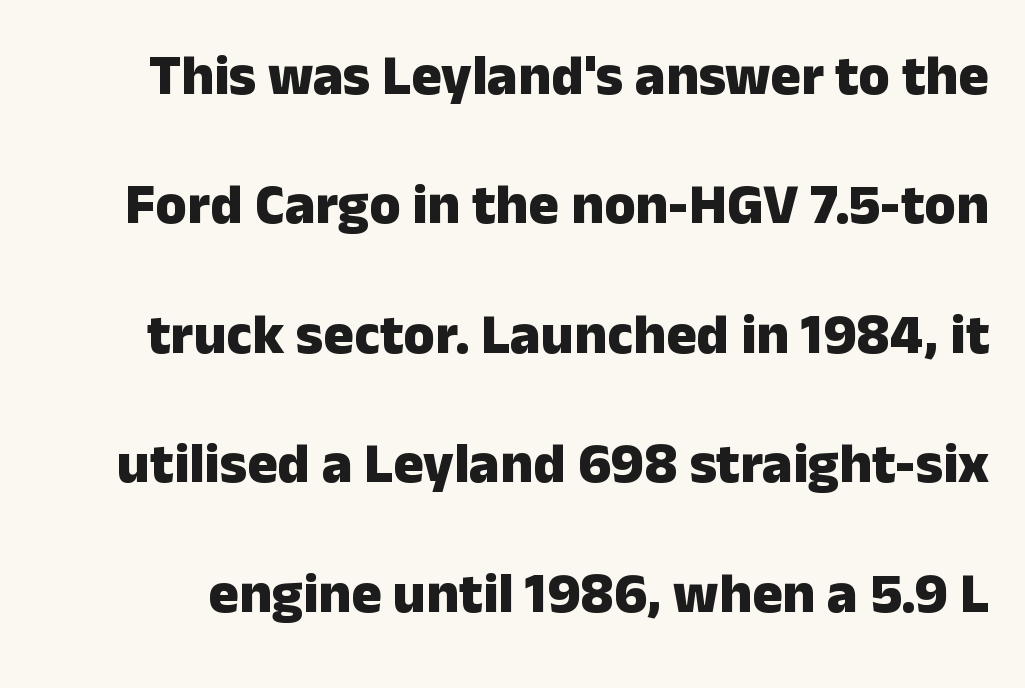
The image shows 57 px heavy sans-serif type, upright; set loose line spacing (2.27x), normal letter spacing, not underlined; low stroke contrast and a medium x-height.
